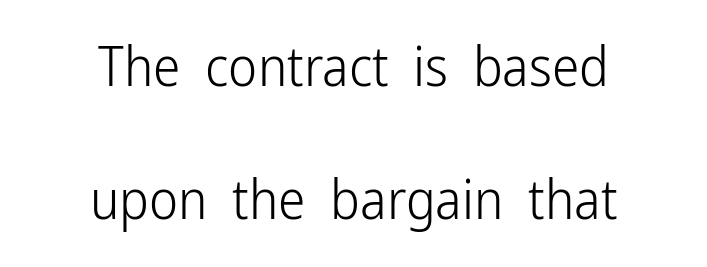
The image shows 55 px light, condensed sans-serif type, upright; set centered, loose line spacing (2.42x), normal letter spacing, not underlined; low stroke contrast and a medium x-height.
